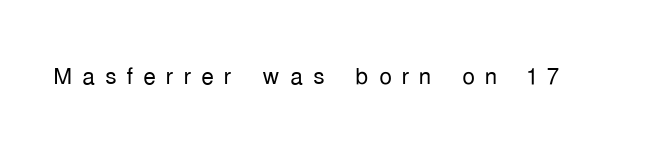
{"serif": "no", "italic": "no", "bold": "no", "weight": "light", "width": "condensed", "stroke_contrast": "low", "x_height": "medium", "monospaced": "no", "underline": "no", "letter_spacing": "wide", "letter_spacing_em": 0.3, "glyph_px": 32}
